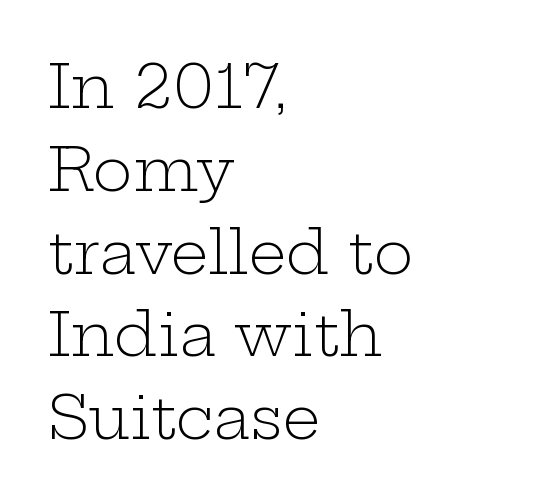
{"serif": "yes", "italic": "no", "bold": "no", "weight": "light", "width": "wide", "stroke_contrast": "low", "x_height": "medium", "monospaced": "no", "underline": "no", "align": "left", "line_spacing": "normal", "line_spacing_ratio": 1.38, "letter_spacing": "normal", "letter_spacing_em": 0.0, "glyph_px": 60}
